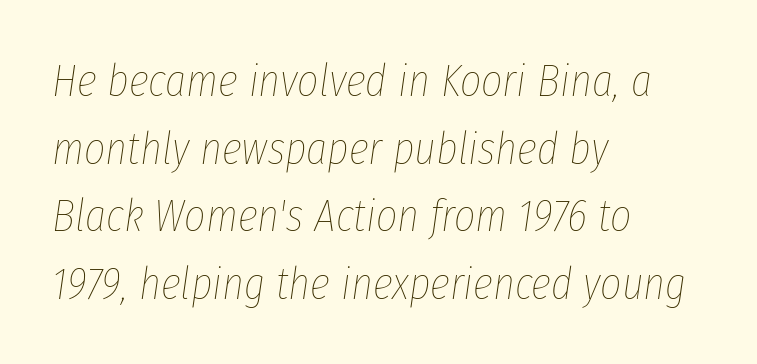
{"italic": "yes", "lean": "right", "slant_degrees": 8, "bold": "no", "weight": "thin", "width": "condensed", "stroke_contrast": "low", "x_height": "medium", "monospaced": "no", "underline": "no", "align": "left", "line_spacing": "normal", "line_spacing_ratio": 1.47, "letter_spacing": "normal", "letter_spacing_em": 0.0, "glyph_px": 46}
